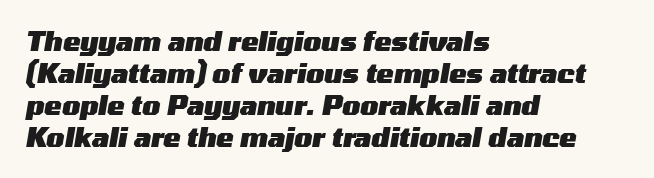
Nobody touched the tracking dial on this one. The typesetter chose a ragged-right arrangement here. In terms of posture, this sample is oblique. The area under the type is left untouched.
